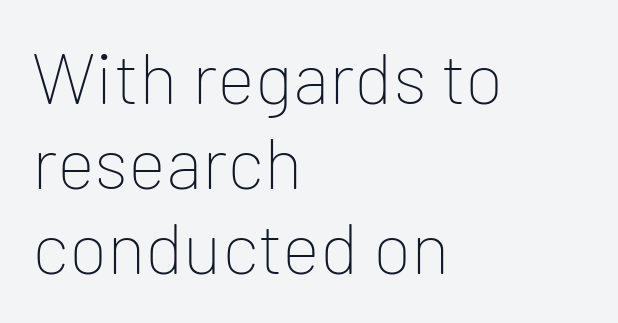
The image shows 72 px thin sans-serif type, upright; set left-aligned, line spacing 1.18x, normal letter spacing, not underlined; low stroke contrast and a medium x-height.
